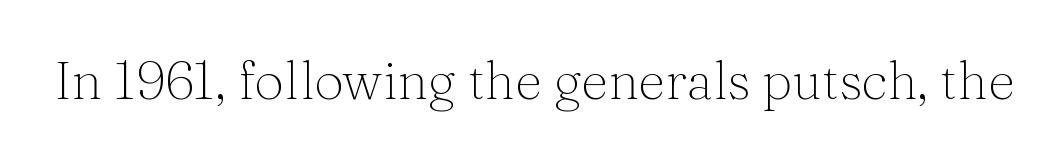
Spacing verdict: proportional, widths tailored to each character. Stem width sits at or under what a default text font uses. Small tapered or slab feet sit at the stroke ends, so this counts as serif. Ordinary non-slanted type is in use.
